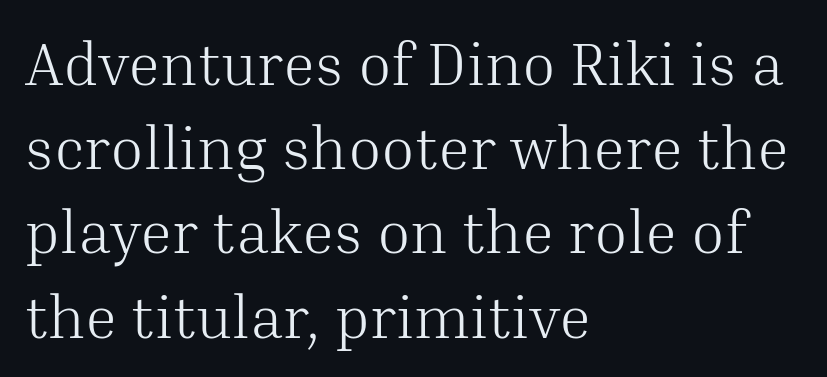
Quick note: underline off. Weight: not bold — regular or lighter. Line starts are locked; line ends wander. The glyphs in this specimen are seriffed.
